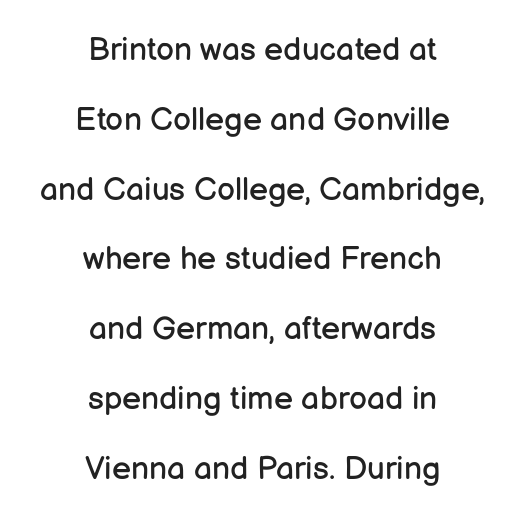
{"serif": "no", "italic": "no", "bold": "no", "weight": "regular", "width": "normal", "stroke_contrast": "low", "x_height": "medium", "monospaced": "no", "underline": "no", "align": "center", "line_spacing": "loose", "line_spacing_ratio": 2.18, "letter_spacing": "normal", "letter_spacing_em": 0.0, "glyph_px": 32}
